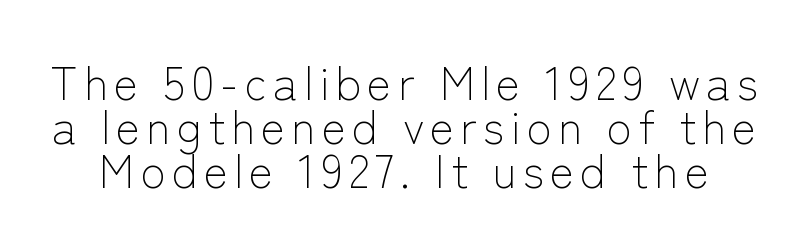
The image shows 46 px light sans-serif type, upright; set tight line spacing (0.96x), not underlined; low stroke contrast and a medium x-height.
